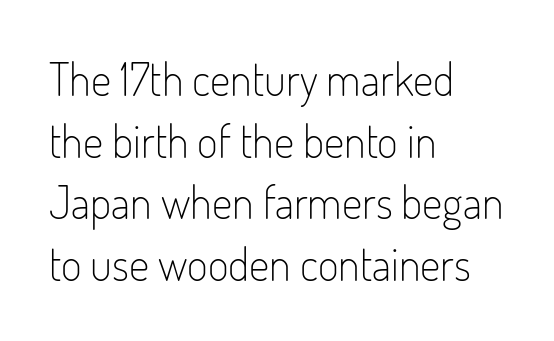
The typeface chosen for these lines omits serifs. Observe the ordinary spacing: letters are neighbours, not strangers. Varying glyph widths throughout — classic text-font behaviour. Ascenders rise straight up at ninety degrees. The letterforms sit at book weight or below. Quick note: interline space is typical.
